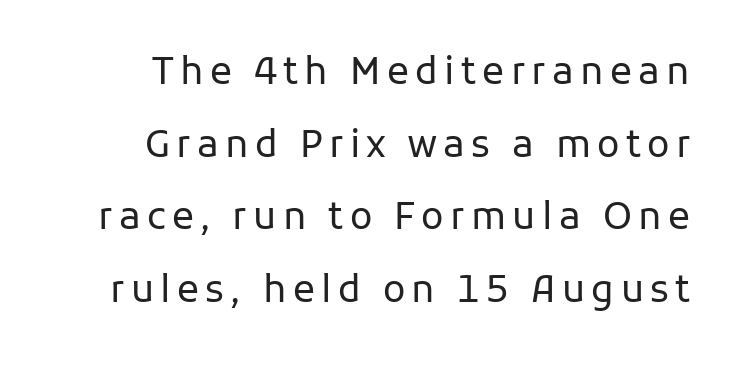
{"serif": "no", "italic": "no", "bold": "no", "weight": "regular", "width": "normal", "stroke_contrast": "low", "x_height": "medium", "monospaced": "no", "underline": "no", "line_spacing": "loose", "line_spacing_ratio": 1.96, "glyph_px": 37}
